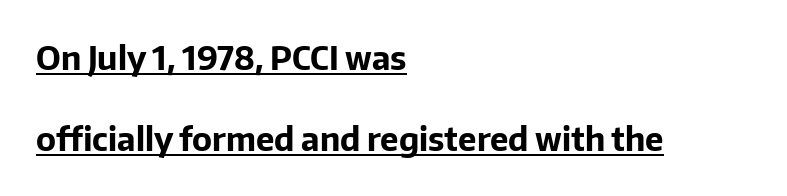
The image shows 33 px bold sans-serif type, upright; set left-aligned, loose line spacing (2.46x), normal letter spacing, underlined; low stroke contrast and a medium x-height.
